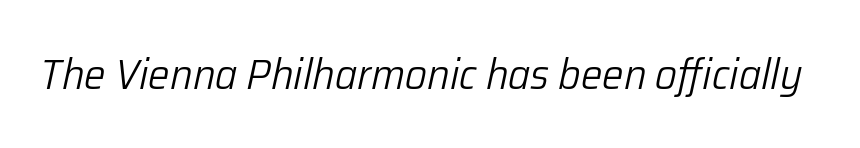
The image shows 43 px light type, italic (leaning right); set normal letter spacing, not underlined; low stroke contrast and a medium x-height.
